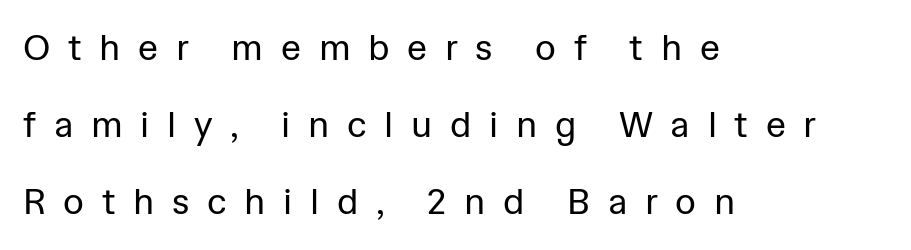
{"serif": "no", "italic": "no", "bold": "no", "weight": "regular", "width": "normal", "stroke_contrast": "low", "x_height": "medium", "monospaced": "no", "underline": "no", "align": "left", "line_spacing": "loose", "line_spacing_ratio": 2.14, "letter_spacing": "wide", "letter_spacing_em": 0.49, "glyph_px": 36}
